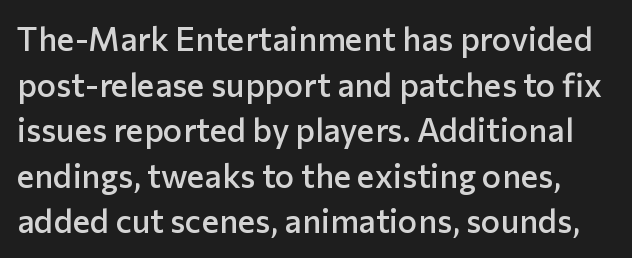
Q: Is the text bold? A: Semi-bold.
Q: Is the text italic (slanted)? A: No, it is upright.
Q: Is the typeface a serif or a sans-serif typeface? A: Sans-serif.
Q: Is the text underlined? A: No.
Q: Is the spacing between letters normal or unusually wide? A: Normal.
Q: Is the spacing between lines tight, normal or loose? A: Normal.
Q: Width (condensed, normal, or wide)? A: Normal.
Q: Stroke contrast? A: Low.
Q: x-height? A: Medium.
Q: Monospaced? A: No.
